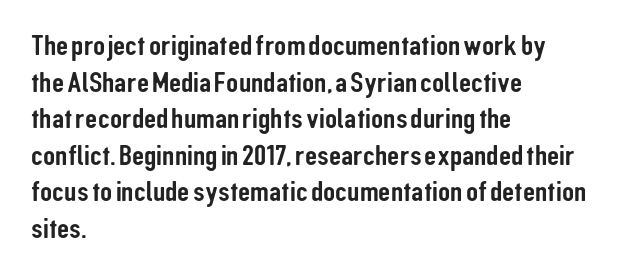
Q: Is the text italic (slanted)? A: No, it is upright.
Q: Is the typeface a serif or a sans-serif typeface? A: Sans-serif.
Q: Is the text underlined? A: No.
Q: How is the paragraph aligned? A: Left-aligned.
Q: Is the spacing between letters normal or unusually wide? A: Normal.
Q: Width (condensed, normal, or wide)? A: Condensed.
Q: Stroke contrast? A: Low.
Q: x-height? A: Medium.
Q: Monospaced? A: No.
